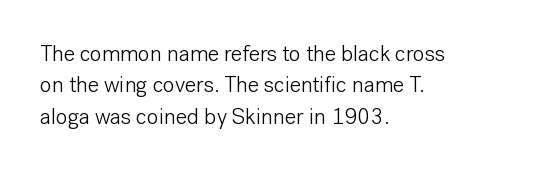
The image shows 22 px text type, upright; set left-aligned, normal line spacing (1.43x), normal letter spacing, not underlined.
